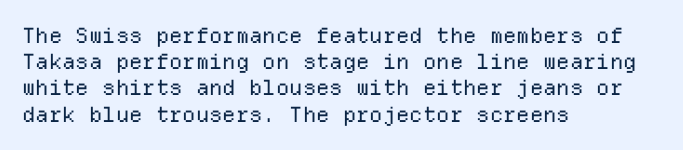
The image shows 21 px text type, upright; set left-aligned, normal line spacing (1.25x), normal letter spacing, not underlined.
